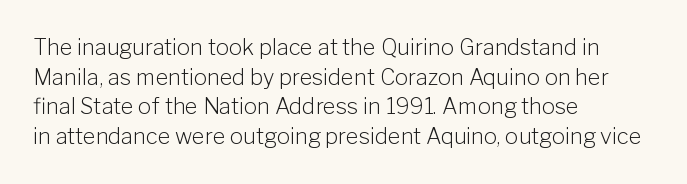
Unmarked baselines from the first word to the last. The designer left line spacing at the default. The rendering anchors every line to the left-hand side. The gaps between neighbouring characters are ordinary and unremarkable. The type sits square on the baseline with zero lean.
